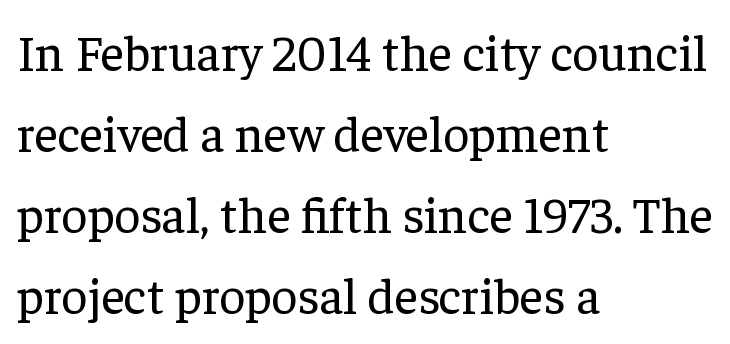
Q: Is the text bold? A: No.
Q: Is the text italic (slanted)? A: No, it is upright.
Q: Is the typeface a serif or a sans-serif typeface? A: Serif.
Q: Is the text underlined? A: No.
Q: How is the paragraph aligned? A: Left-aligned.
Q: Is the spacing between letters normal or unusually wide? A: Normal.
Q: Is the spacing between lines tight, normal or loose? A: Normal.
Q: Width (condensed, normal, or wide)? A: Normal.
Q: Stroke contrast? A: Low.
Q: x-height? A: Medium.
Q: Monospaced? A: No.
